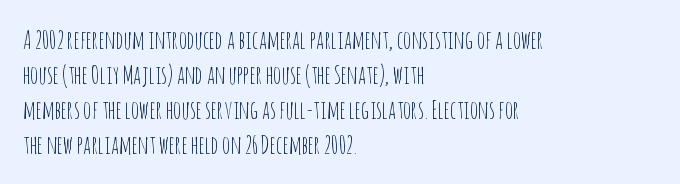
{"italic": "no", "bold": "no", "underline": "no", "align": "left", "line_spacing": "normal", "line_spacing_ratio": 1.4, "letter_spacing": "normal", "letter_spacing_em": 0.0, "glyph_px": 25}
